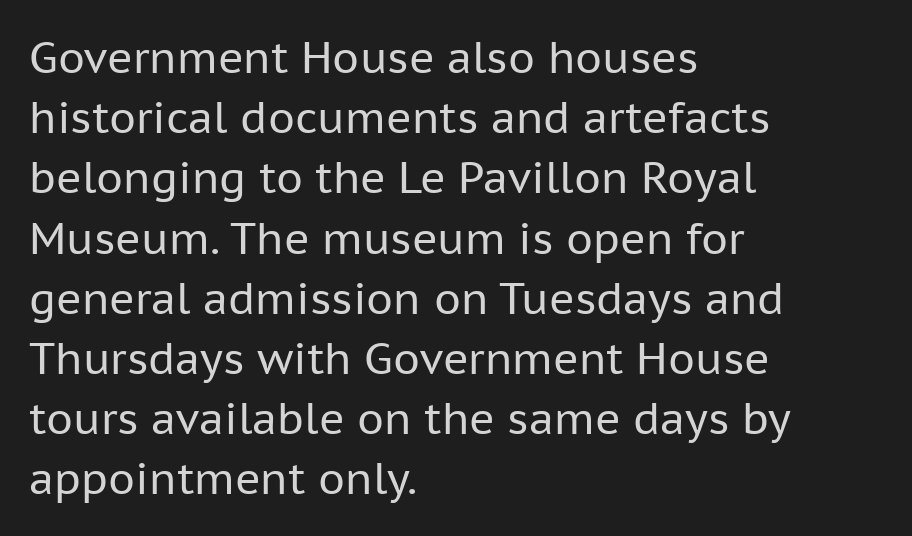
{"serif": "no", "italic": "no", "bold": "no", "weight": "regular", "width": "normal", "stroke_contrast": "low", "x_height": "medium", "monospaced": "no", "underline": "no", "align": "left", "line_spacing": "normal", "line_spacing_ratio": 1.4, "letter_spacing": "normal", "letter_spacing_em": 0.0, "glyph_px": 43}
